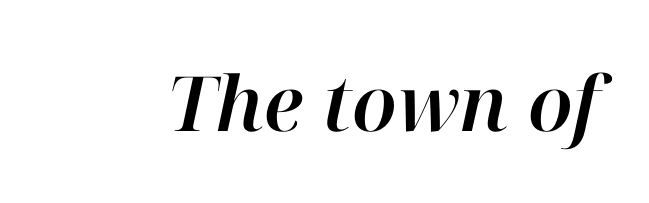
Is the type slanted? Yes — the strokes lean at a clear angle. Rule under the text: the space is simply empty. Observe the ordinary spacing: letters are neighbours, not strangers. Each letter keeps its own natural width here, so spacing adapts to shape.
